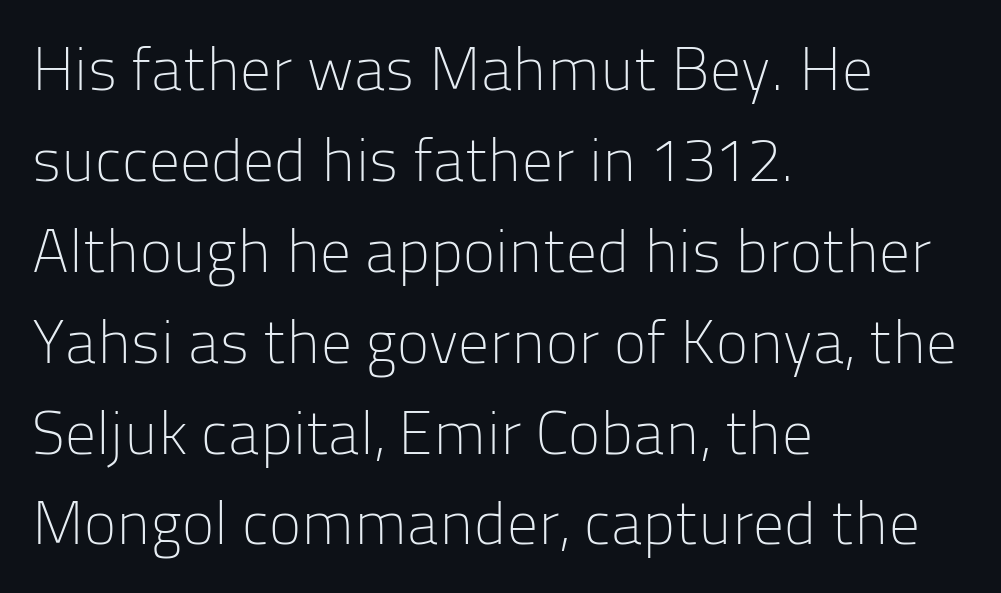
The image shows 61 px light sans-serif type, upright; set left-aligned, normal line spacing (1.49x), normal letter spacing, not underlined; low stroke contrast and a medium x-height.
